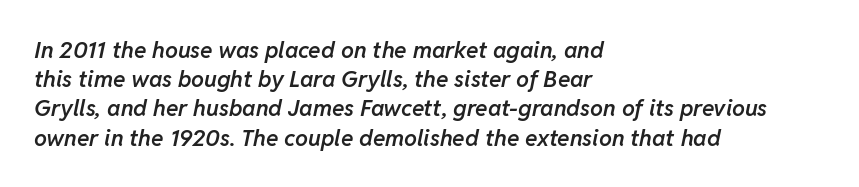
Q: Is the text bold? A: Semi-bold.
Q: Is the text italic (slanted)? A: Yes, it leans right by about 11 degrees.
Q: Is the text underlined? A: No.
Q: How is the paragraph aligned? A: Left-aligned.
Q: Is the spacing between letters normal or unusually wide? A: Normal.
Q: Is the spacing between lines tight, normal or loose? A: Normal.
